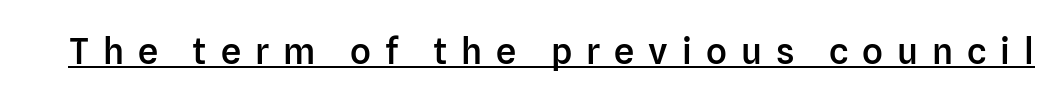
The strokes are fattened partway — semibold, not bold. The text was rendered using a sans face with plain stroke endings. Short note: letters widely spaced. The rendering uses natural spacing where letterforms have individual widths. The specimen reads as upright at a glance.
